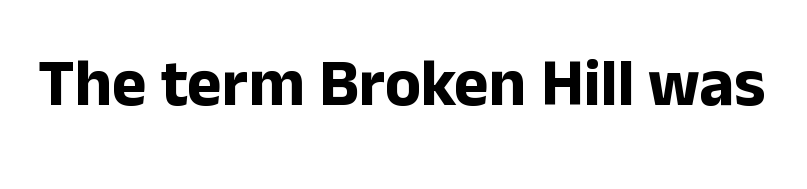
The image shows 66 px bold sans-serif type, upright; set normal letter spacing, not underlined; low stroke contrast and a medium x-height.
